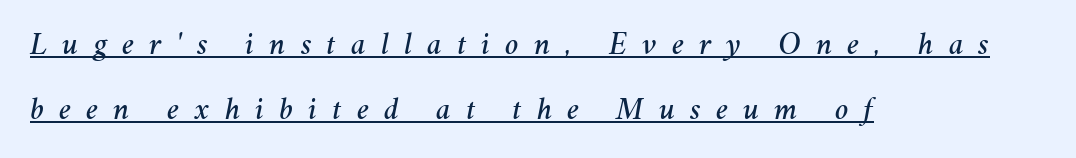
Q: Is the text italic (slanted)? A: Yes, it leans right by about 11 degrees.
Q: Is the text underlined? A: Yes.
Q: How is the paragraph aligned? A: Left-aligned.
Q: Is the spacing between letters normal or unusually wide? A: Unusually wide.
Q: Is the spacing between lines tight, normal or loose? A: Loose.
Q: Width (condensed, normal, or wide)? A: Normal.
Q: Stroke contrast? A: Medium.
Q: x-height? A: Medium.
Q: Monospaced? A: No.
